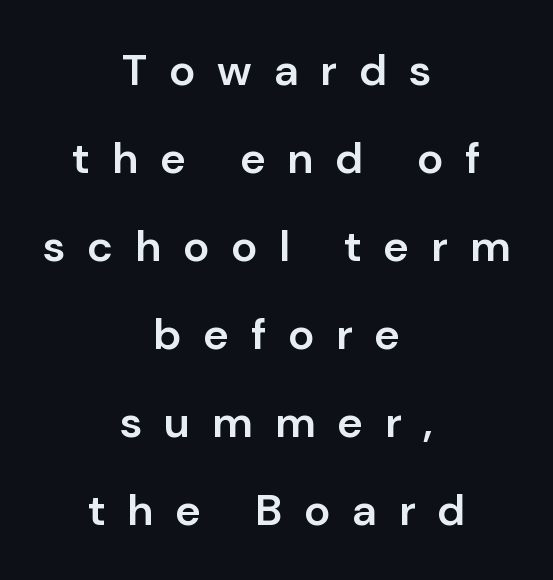
The image shows 44 px semibold sans-serif type, upright; set centered, loose line spacing (2.0x), unusually wide letter spacing (+0.5 em), not underlined; low stroke contrast and a medium x-height.
